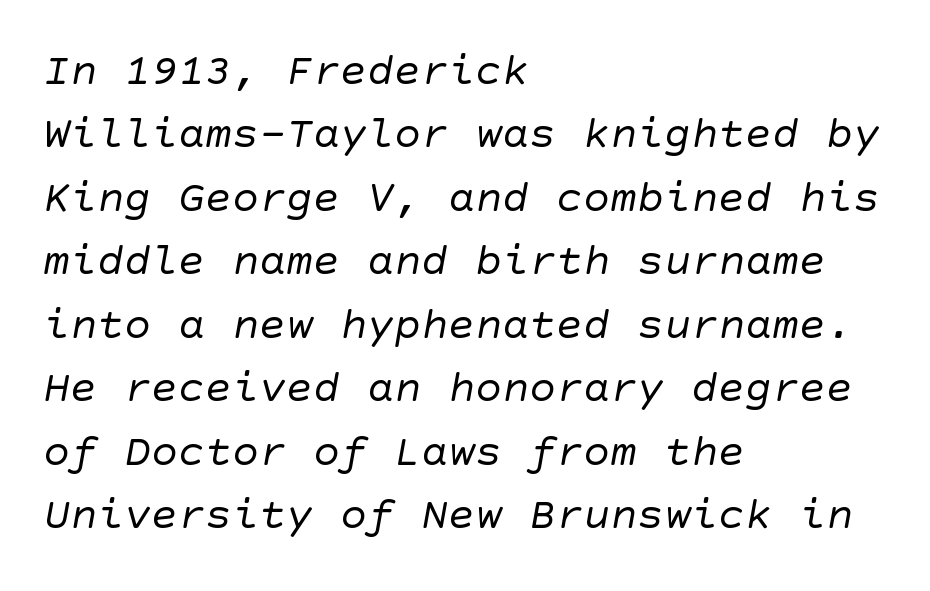
Q: Is the text bold? A: No.
Q: Is the typeface a serif or a sans-serif typeface? A: Sans-serif.
Q: Is the text underlined? A: No.
Q: How is the paragraph aligned? A: Left-aligned.
Q: Is the spacing between letters normal or unusually wide? A: Normal.
Q: Is the spacing between lines tight, normal or loose? A: Normal.
Q: Width (condensed, normal, or wide)? A: Normal.
Q: Stroke contrast? A: Low.
Q: x-height? A: Large.
